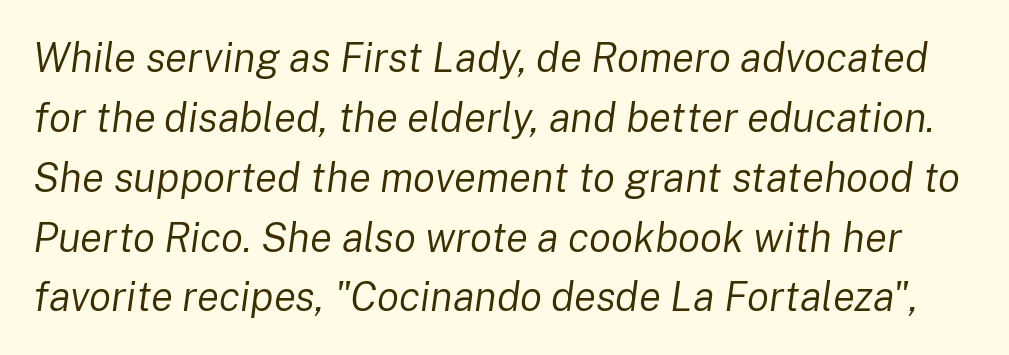
Q: Is the text bold? A: No.
Q: Is the text italic (slanted)? A: Yes, it leans right by about 8 degrees.
Q: Is the text underlined? A: No.
Q: Is the spacing between letters normal or unusually wide? A: Normal.
Q: Is the spacing between lines tight, normal or loose? A: Normal.
Q: Width (condensed, normal, or wide)? A: Normal.
Q: Stroke contrast? A: Low.
Q: x-height? A: Medium.
Q: Monospaced? A: No.
